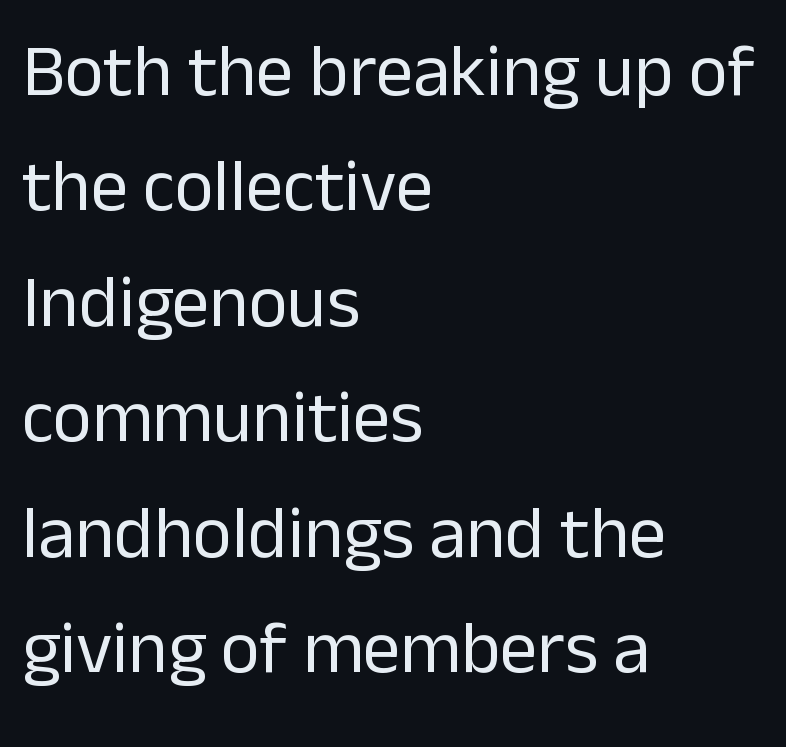
Q: Is the text bold? A: No.
Q: Is the text italic (slanted)? A: No, it is upright.
Q: Is the typeface a serif or a sans-serif typeface? A: Sans-serif.
Q: Is the text underlined? A: No.
Q: How is the paragraph aligned? A: Left-aligned.
Q: Is the spacing between letters normal or unusually wide? A: Normal.
Q: Is the spacing between lines tight, normal or loose? A: Normal.
Q: Width (condensed, normal, or wide)? A: Normal.
Q: Stroke contrast? A: Low.
Q: x-height? A: Medium.
Q: Monospaced? A: No.
